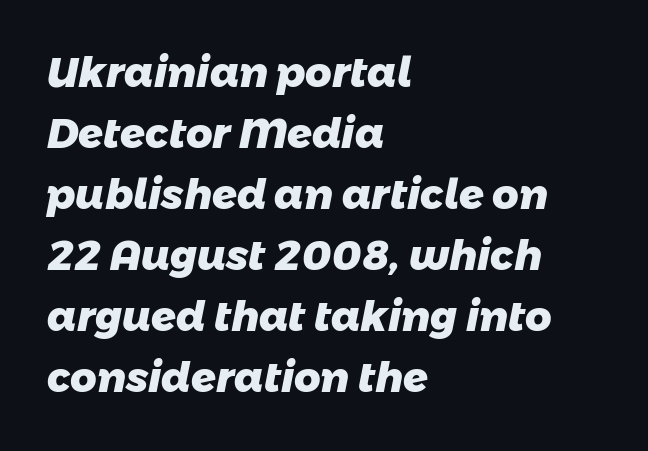
Q: Is the text bold? A: Yes.
Q: Is the typeface a serif or a sans-serif typeface? A: Sans-serif.
Q: Is the text underlined? A: No.
Q: How is the paragraph aligned? A: Left-aligned.
Q: Is the spacing between letters normal or unusually wide? A: Normal.
Q: Is the spacing between lines tight, normal or loose? A: Normal.
Q: Width (condensed, normal, or wide)? A: Normal.
Q: Stroke contrast? A: Low.
Q: x-height? A: Medium.
Q: Monospaced? A: No.
